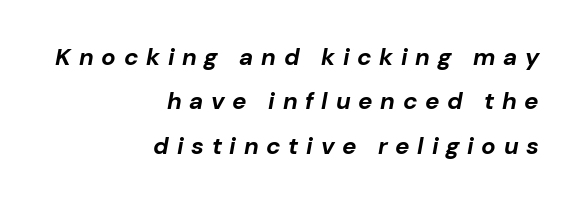
Is the type slanted? Yes — the strokes lean at a clear angle. Line ends are locked; line starts wander. Words appear elongated and porous because spacing is wide. Descenders hang freely into open space.
